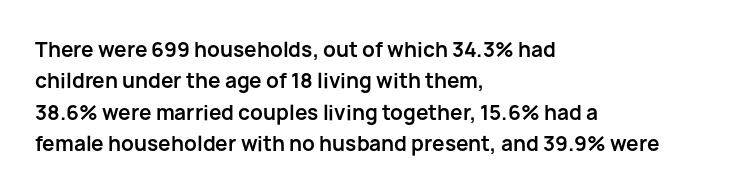
{"italic": "no", "bold": "yes", "underline": "no", "align": "left", "line_spacing": "normal", "line_spacing_ratio": 1.57, "letter_spacing": "normal", "letter_spacing_em": 0.0, "glyph_px": 20}
